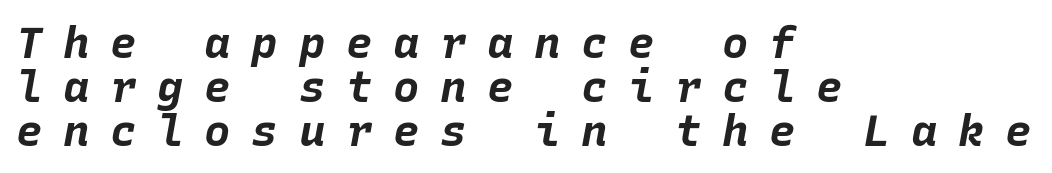
{"italic": "yes", "lean": "right", "slant_degrees": 10, "bold": "yes", "weight": "bold", "width": "normal", "stroke_contrast": "low", "x_height": "large", "monospaced": "yes", "underline": "no", "align": "left", "line_spacing": "tight", "line_spacing_ratio": 1.0, "letter_spacing": "wide", "letter_spacing_em": 0.47, "glyph_px": 44}
